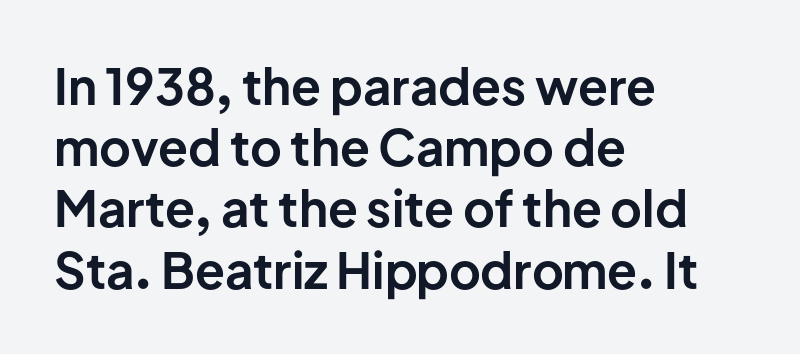
The image shows 49 px bold sans-serif type, upright; set left-aligned, normal line spacing (1.25x), normal letter spacing, not underlined; low stroke contrast and a medium x-height.
